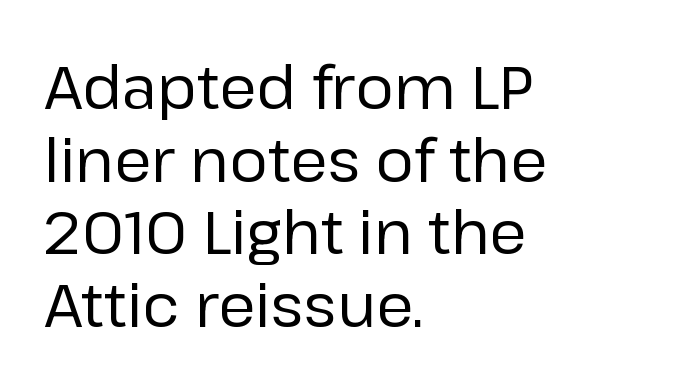
Compared with typical body copy, the letter spacing here is the same. Line starts are locked; line ends wander. The space directly below the letters is spotless. To sum up the face: it is a sans, with no serifs. Do the letters lean? They stand straight. Think standard paragraph weight, or any step lighter than that.
